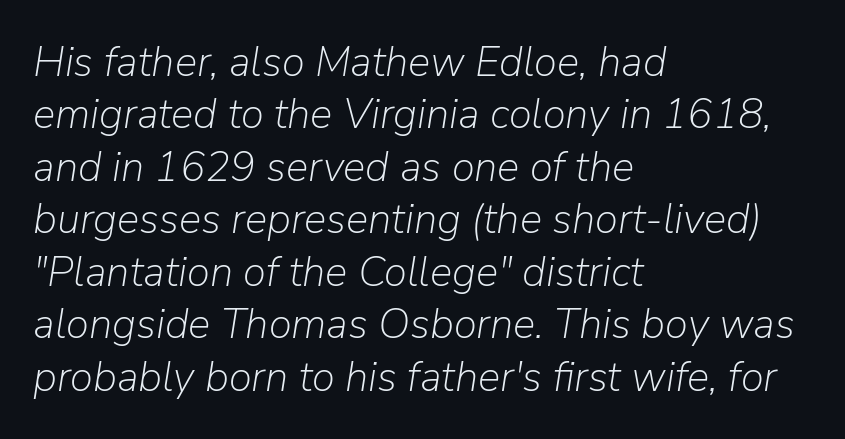
Q: Is the text bold? A: No.
Q: Is the text italic (slanted)? A: Yes, it leans right by about 9 degrees.
Q: Is the text underlined? A: No.
Q: How is the paragraph aligned? A: Left-aligned.
Q: Is the spacing between letters normal or unusually wide? A: Normal.
Q: Is the spacing between lines tight, normal or loose? A: Normal.
Q: Width (condensed, normal, or wide)? A: Normal.
Q: Stroke contrast? A: Low.
Q: x-height? A: Medium.
Q: Monospaced? A: No.
